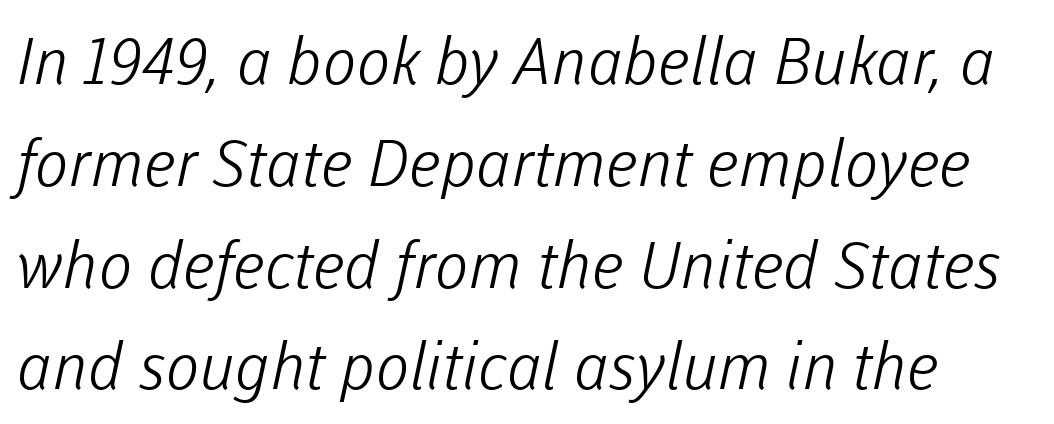
You could call the tracking neutral — neither tight nor loose. In terms of leading, this rendering sits right in the middle. Think of a printed novel: that variable character pitch is what you see here. Nope, no serifs anywhere on these letters.
